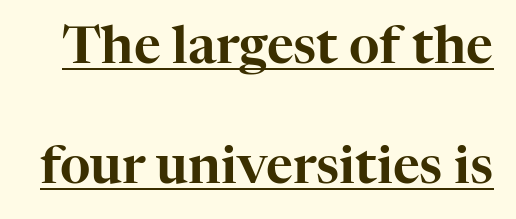
Q: Is the text italic (slanted)? A: No, it is upright.
Q: Is the typeface a serif or a sans-serif typeface? A: Serif.
Q: Is the text underlined? A: Yes.
Q: Is the spacing between letters normal or unusually wide? A: Normal.
Q: Is the spacing between lines tight, normal or loose? A: Loose.
Q: Width (condensed, normal, or wide)? A: Normal.
Q: Stroke contrast? A: High.
Q: x-height? A: Medium.
Q: Monospaced? A: No.
